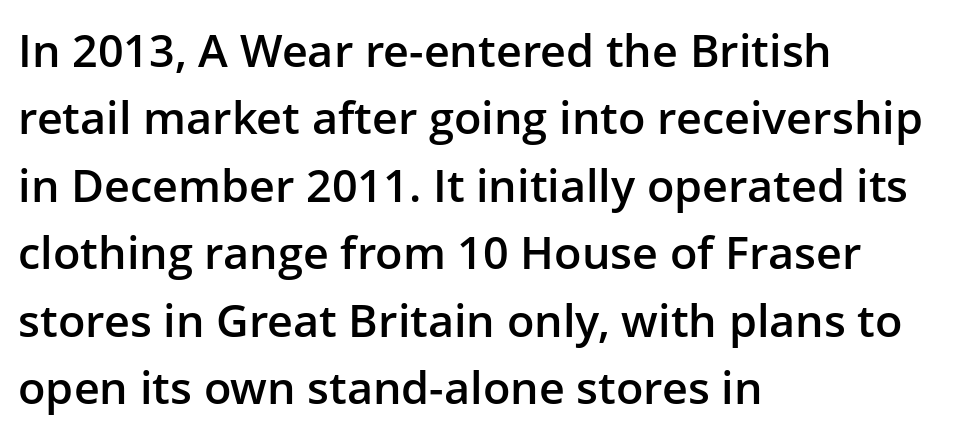
Q: Is the text bold? A: Semi-bold.
Q: Is the text italic (slanted)? A: No, it is upright.
Q: Is the typeface a serif or a sans-serif typeface? A: Sans-serif.
Q: Is the text underlined? A: No.
Q: How is the paragraph aligned? A: Left-aligned.
Q: Is the spacing between letters normal or unusually wide? A: Normal.
Q: Is the spacing between lines tight, normal or loose? A: Normal.
Q: Width (condensed, normal, or wide)? A: Normal.
Q: Stroke contrast? A: Low.
Q: x-height? A: Medium.
Q: Monospaced? A: No.
